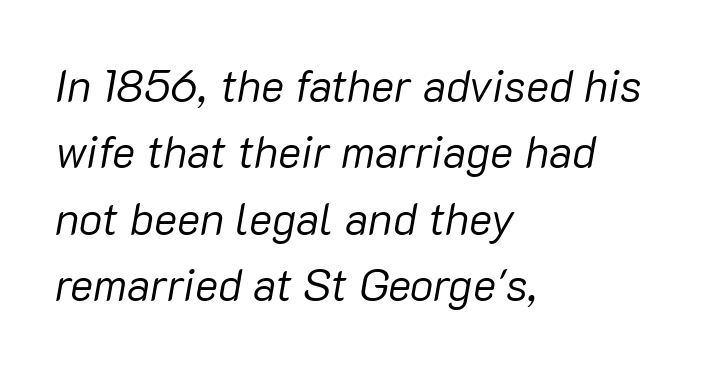
The image shows 44 px regular-weight type, italic (leaning right); set left-aligned, normal line spacing (1.51x), normal letter spacing, not underlined; low stroke contrast and a medium x-height.
